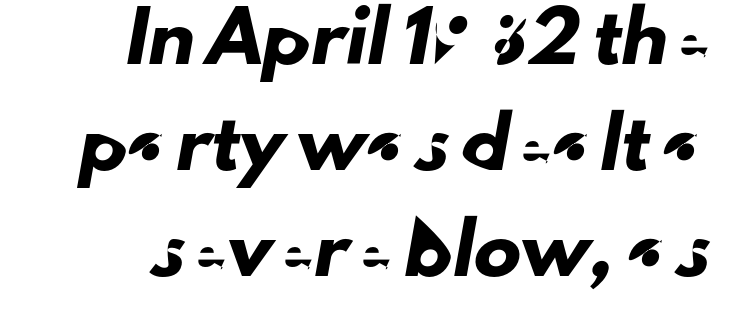
The image shows 47 px sans-serif type; set loose line spacing (2.26x), normal letter spacing, not underlined; low stroke contrast and a small x-height.
